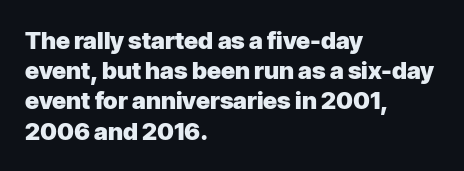
The ragged edge is on the right, which tells us the setting is flush left. The space beneath each line is pristine and unruled. This rendering leaves character spacing at its baseline value. The passage shown stacks its lines at a standard gap. Italic? Not at all — the glyphs are vertical. Emphasis by weight is at full strength: bold.
